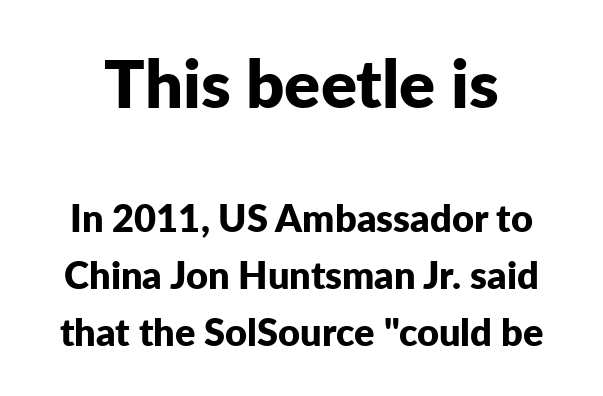
The image shows 67 px bold sans-serif type, upright; set normal line spacing (1.49x), normal letter spacing, not underlined; the first (top) block is 1.76x larger; low stroke contrast and a medium x-height.
